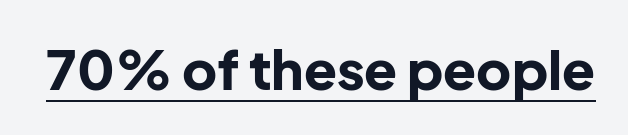
Q: Is the text bold? A: Yes.
Q: Is the text italic (slanted)? A: No, it is upright.
Q: Is the typeface a serif or a sans-serif typeface? A: Sans-serif.
Q: Is the text underlined? A: Yes.
Q: Is the spacing between letters normal or unusually wide? A: Normal.
Q: Width (condensed, normal, or wide)? A: Normal.
Q: Stroke contrast? A: Low.
Q: x-height? A: Medium.
Q: Monospaced? A: No.
